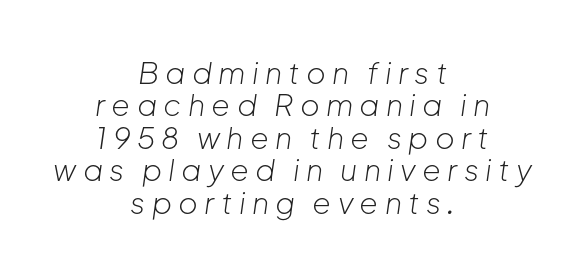
Q: Is the text bold? A: No.
Q: Is the text italic (slanted)? A: Yes, it leans right by about 8 degrees.
Q: Is the text underlined? A: No.
Q: How is the paragraph aligned? A: Centered.
Q: Is the spacing between letters normal or unusually wide? A: Unusually wide.
Q: Is the spacing between lines tight, normal or loose? A: Tight.
Q: Width (condensed, normal, or wide)? A: Normal.
Q: Stroke contrast? A: Low.
Q: x-height? A: Medium.
Q: Monospaced? A: No.
